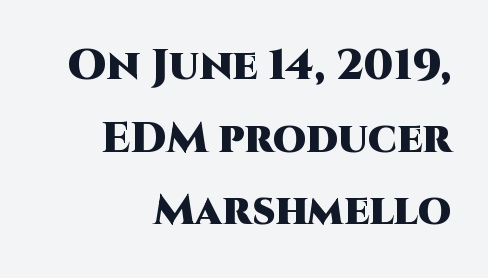
{"serif": "no", "italic": "no", "bold": "yes", "weight": "heavy", "width": "normal", "stroke_contrast": "high", "x_height": "large", "monospaced": "no", "underline": "no", "align": "right", "line_spacing": "normal", "line_spacing_ratio": 1.69, "letter_spacing": "normal", "letter_spacing_em": 0.0, "glyph_px": 43}
